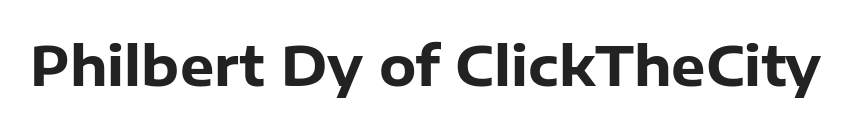
Q: Is the text bold? A: Yes.
Q: Is the text italic (slanted)? A: No, it is upright.
Q: Is the typeface a serif or a sans-serif typeface? A: Sans-serif.
Q: Is the text underlined? A: No.
Q: Is the spacing between letters normal or unusually wide? A: Normal.
Q: Width (condensed, normal, or wide)? A: Normal.
Q: Stroke contrast? A: Low.
Q: x-height? A: Medium.
Q: Monospaced? A: No.
